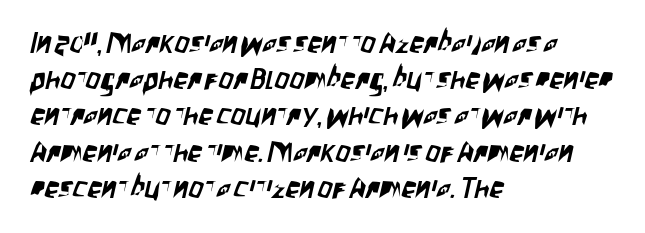
{"serif": "no", "width": "condensed", "stroke_contrast": "low", "x_height": "large", "monospaced": "no", "underline": "no", "align": "left", "line_spacing": "normal", "line_spacing_ratio": 1.25, "letter_spacing": "normal", "letter_spacing_em": 0.0, "glyph_px": 29}
